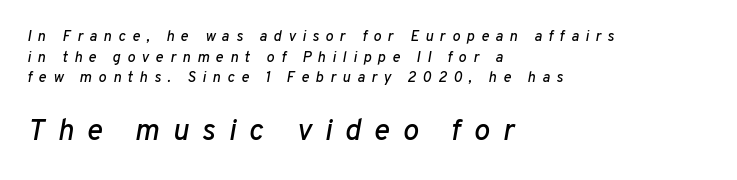
Q: Is the text italic (slanted)? A: Yes, it leans right by about 10 degrees.
Q: Is the text underlined? A: No.
Q: How is the paragraph aligned? A: Left-aligned.
Q: Is the spacing between letters normal or unusually wide? A: Unusually wide.
Q: Is the spacing between lines tight, normal or loose? A: Normal.
Q: Which block of text is set in a larger size, the first (top) or the second (bottom)? A: The second (bottom) one.
Q: Width (condensed, normal, or wide)? A: Normal.
Q: Stroke contrast? A: Low.
Q: x-height? A: Medium.
Q: Monospaced? A: No.
